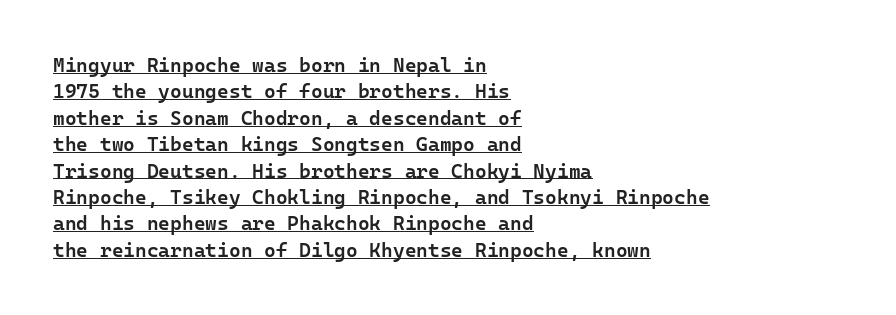
The image shows 20 px text type, upright; set left-aligned, normal line spacing (1.32x), normal letter spacing, underlined.
